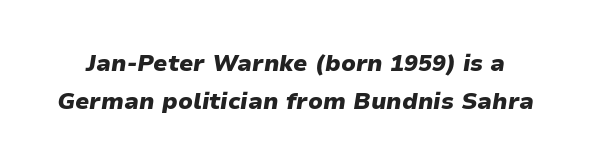
The image shows 23 px bold type, italic (leaning right); set normal line spacing (1.65x), normal letter spacing, not underlined.
